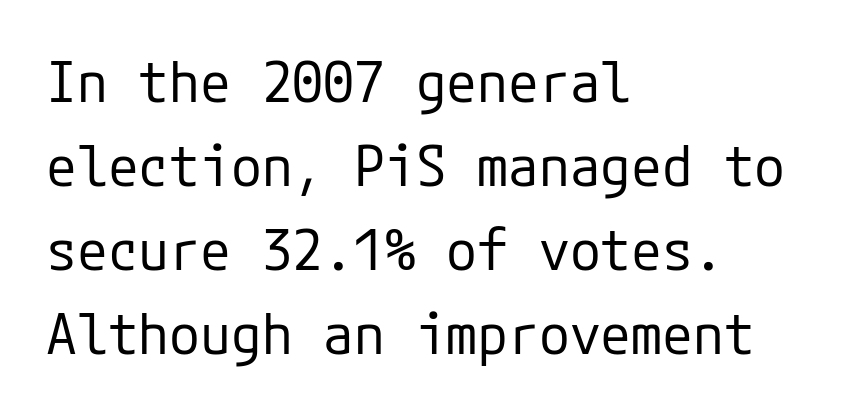
Q: Is the text bold? A: No.
Q: Is the text italic (slanted)? A: No, it is upright.
Q: Is the typeface a serif or a sans-serif typeface? A: Sans-serif.
Q: Is the text underlined? A: No.
Q: How is the paragraph aligned? A: Left-aligned.
Q: Is the spacing between letters normal or unusually wide? A: Normal.
Q: Is the spacing between lines tight, normal or loose? A: Normal.
Q: Width (condensed, normal, or wide)? A: Normal.
Q: Stroke contrast? A: Low.
Q: x-height? A: Medium.
